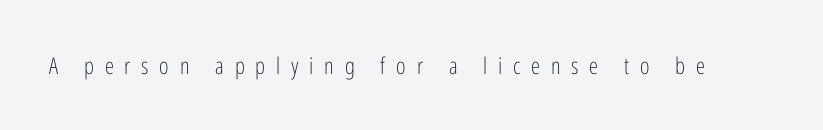
{"italic": "no", "bold": "no", "underline": "no", "letter_spacing": "wide", "letter_spacing_em": 0.47, "glyph_px": 23}
